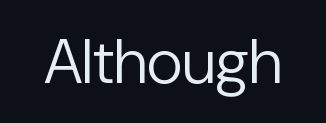
The passage shown is not bold in any degree. Honestly, the letter spacing is just normal — you wouldn't notice it. The characters display no serif detailing; their extremities are plain. Note the varied advance widths — an 'i' is clearly narrower than an 'm'. Letters rest on an invisible, unmarked baseline.
